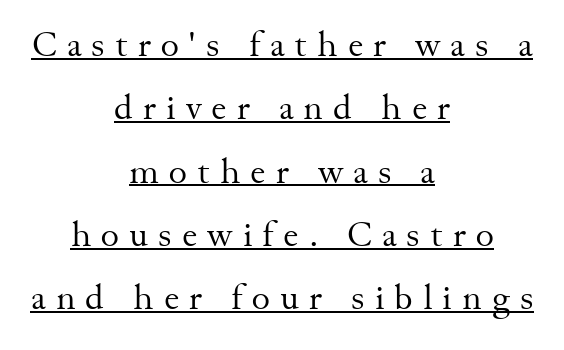
The image shows 35 px regular-weight serif type, upright; set centered, line spacing 1.81x, unusually wide letter spacing (+0.29 em), underlined; medium stroke contrast and a small x-height.
